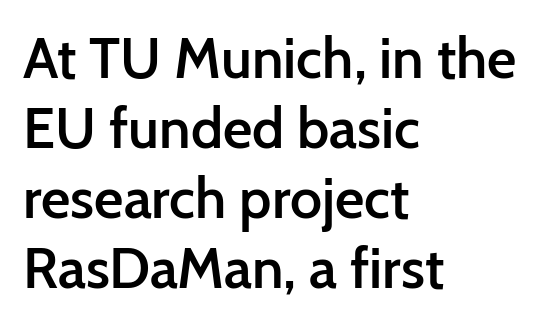
The image shows 57 px semibold sans-serif type, upright; set left-aligned, line spacing 1.23x, normal letter spacing, not underlined; low stroke contrast and a medium x-height.
